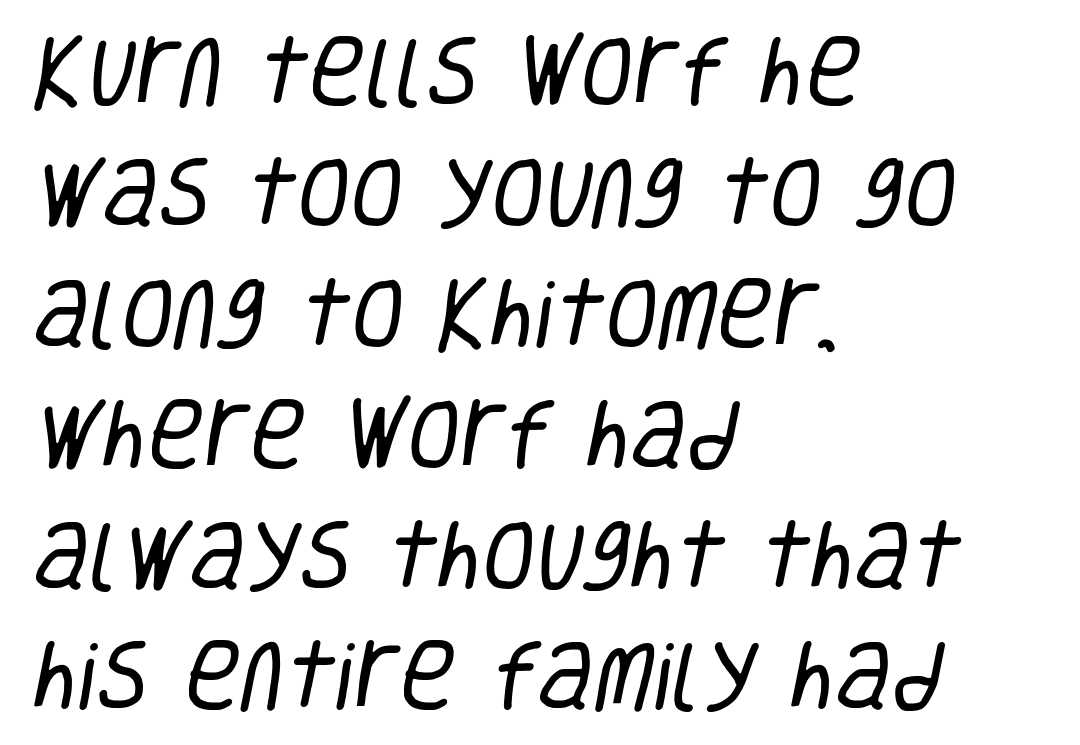
{"serif": "no", "bold": "no", "weight": "regular", "width": "condensed", "stroke_contrast": "low", "x_height": "large", "monospaced": "no", "underline": "no", "align": "left", "line_spacing": "normal", "line_spacing_ratio": 1.57, "letter_spacing": "normal", "letter_spacing_em": 0.0, "glyph_px": 77}
